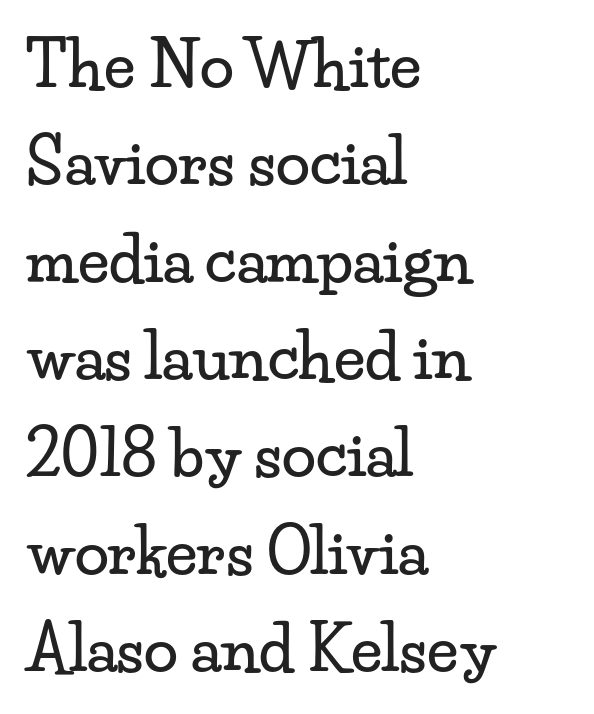
In terms of letterform style, serifs are clearly present. A clean baseline with only descenders dipping below it. A normal amount of white space separates one row of letters from the next. One-word summary of the alignment: left.
